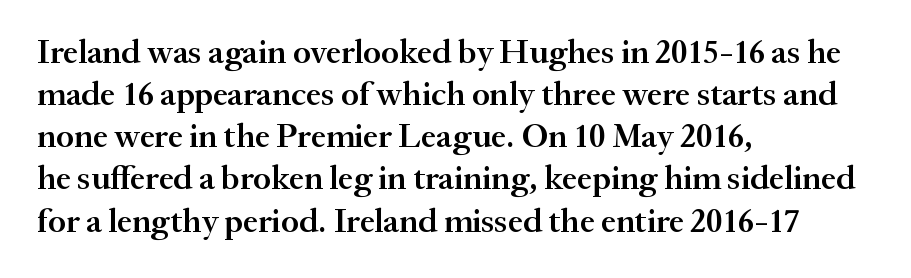
The image shows 34 px semibold serif type, upright; set left-aligned, line spacing 1.24x, normal letter spacing, not underlined; medium stroke contrast and a small x-height.
